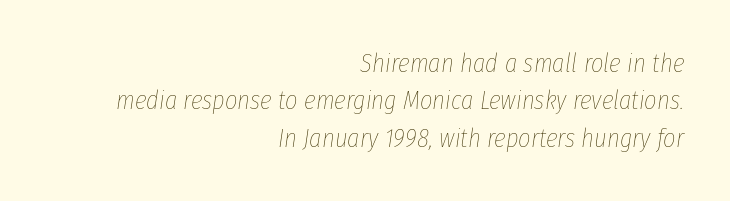
Q: Is the text bold? A: No.
Q: Is the text italic (slanted)? A: Yes, it leans right by about 8 degrees.
Q: Is the text underlined? A: No.
Q: How is the paragraph aligned? A: Right-aligned.
Q: Is the spacing between letters normal or unusually wide? A: Normal.
Q: Is the spacing between lines tight, normal or loose? A: Normal.
